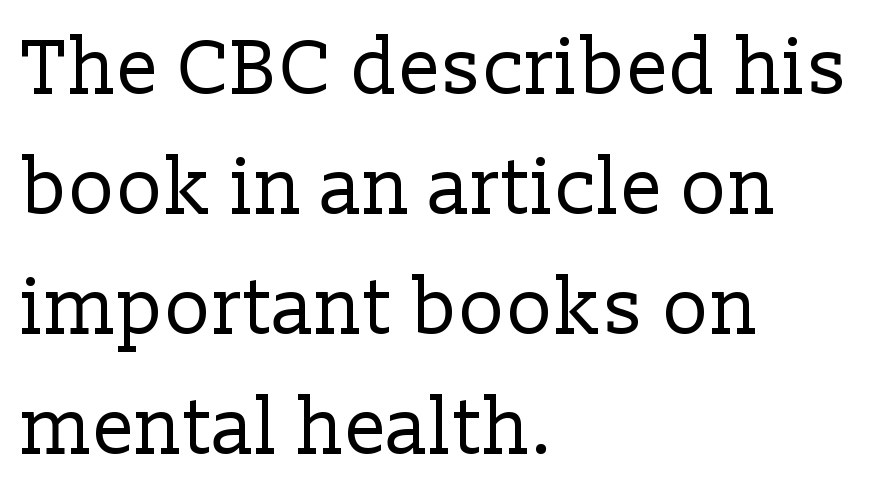
The image shows 78 px regular-weight serif type, upright; set left-aligned, normal line spacing (1.54x), normal letter spacing, not underlined; low stroke contrast and a medium x-height.
